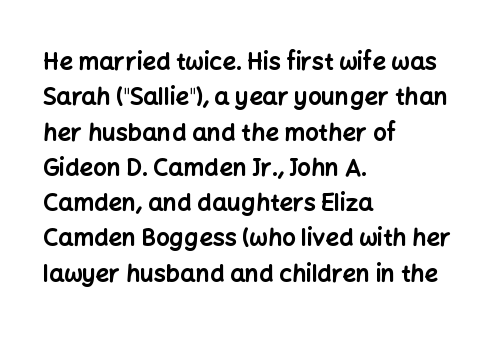
The image shows 24 px bold type, upright; set left-aligned, normal line spacing (1.47x), normal letter spacing, not underlined.
